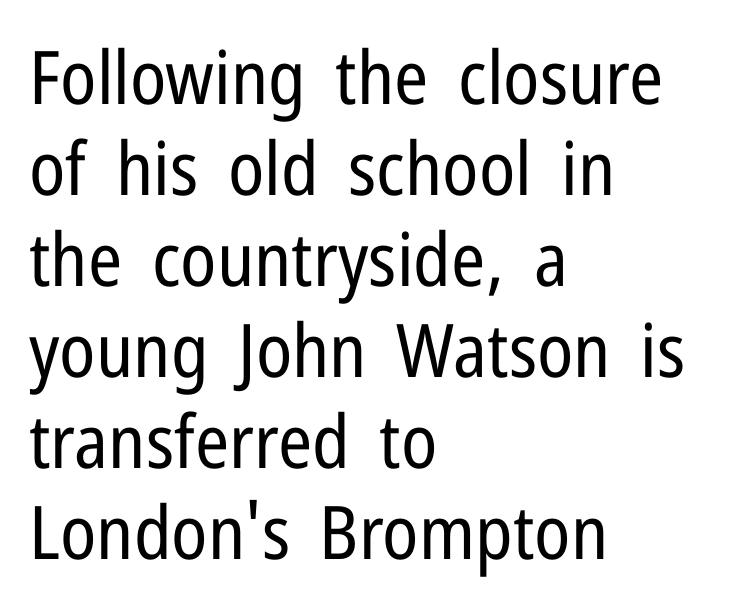
{"serif": "no", "italic": "no", "bold": "no", "weight": "regular", "width": "condensed", "stroke_contrast": "low", "x_height": "medium", "monospaced": "no", "underline": "no", "align": "left", "line_spacing_ratio": 1.23, "letter_spacing": "normal", "letter_spacing_em": 0.0, "glyph_px": 74}
